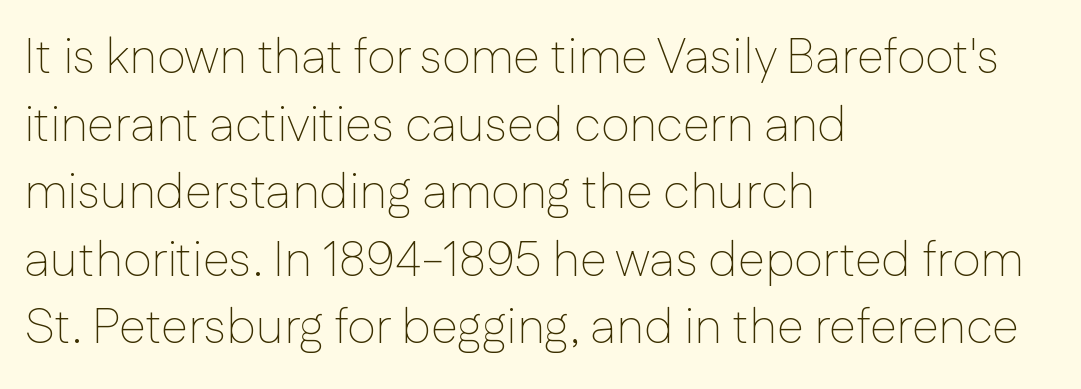
Q: Is the text bold? A: No.
Q: Is the text italic (slanted)? A: No, it is upright.
Q: Is the typeface a serif or a sans-serif typeface? A: Sans-serif.
Q: Is the text underlined? A: No.
Q: How is the paragraph aligned? A: Left-aligned.
Q: Is the spacing between letters normal or unusually wide? A: Normal.
Q: Is the spacing between lines tight, normal or loose? A: Normal.
Q: Width (condensed, normal, or wide)? A: Normal.
Q: Stroke contrast? A: Low.
Q: x-height? A: Medium.
Q: Monospaced? A: No.
